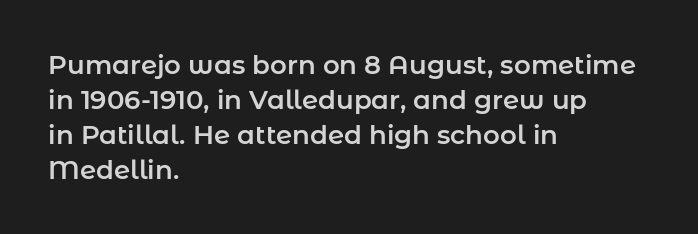
Q: Is the text italic (slanted)? A: No, it is upright.
Q: Is the text underlined? A: No.
Q: How is the paragraph aligned? A: Left-aligned.
Q: Is the spacing between letters normal or unusually wide? A: Normal.
Q: Is the spacing between lines tight, normal or loose? A: Normal.
